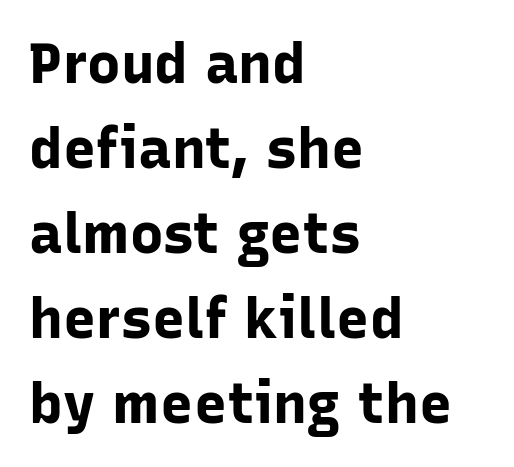
The strip under each line holds only bare page. Default kerning and tracking; the words read as compact shapes. Upright lettering throughout. I'd call this a sans setting — the letters go barefoot. The passage shown is emphatically bold.
